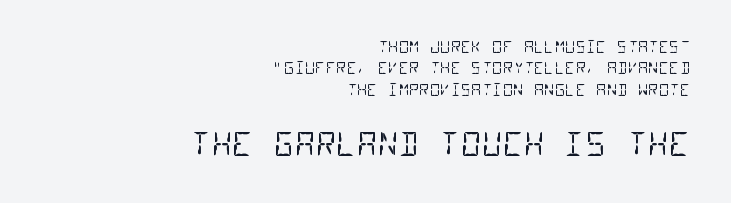
{"serif": "no", "bold": "no", "weight": "regular", "width": "condensed", "stroke_contrast": "low", "x_height": "large", "monospaced": "yes", "underline": "no", "align": "right", "line_spacing": "normal", "line_spacing_ratio": 1.34, "letter_spacing": "normal", "letter_spacing_em": 0.0, "larger_block": "second", "size_ratio": 2.0, "glyph_px": 32}
